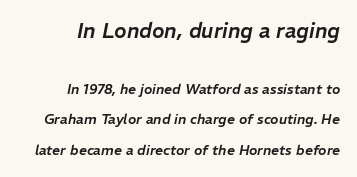
{"italic": "yes", "lean": "right", "slant_degrees": 11, "underline": "no", "align": "right", "line_spacing": "loose", "line_spacing_ratio": 2.19, "letter_spacing": "normal", "letter_spacing_em": 0.0, "larger_block": "first", "size_ratio": 1.5, "glyph_px": 21}
